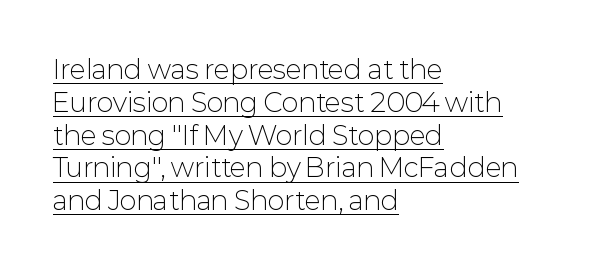
The image shows 26 px text type, upright; set left-aligned, normal line spacing (1.26x), normal letter spacing, underlined.
